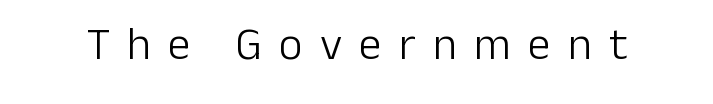
{"serif": "no", "italic": "no", "bold": "no", "weight": "light", "width": "normal", "stroke_contrast": "low", "x_height": "medium", "monospaced": "no", "underline": "no", "letter_spacing": "wide", "letter_spacing_em": 0.37, "glyph_px": 46}
